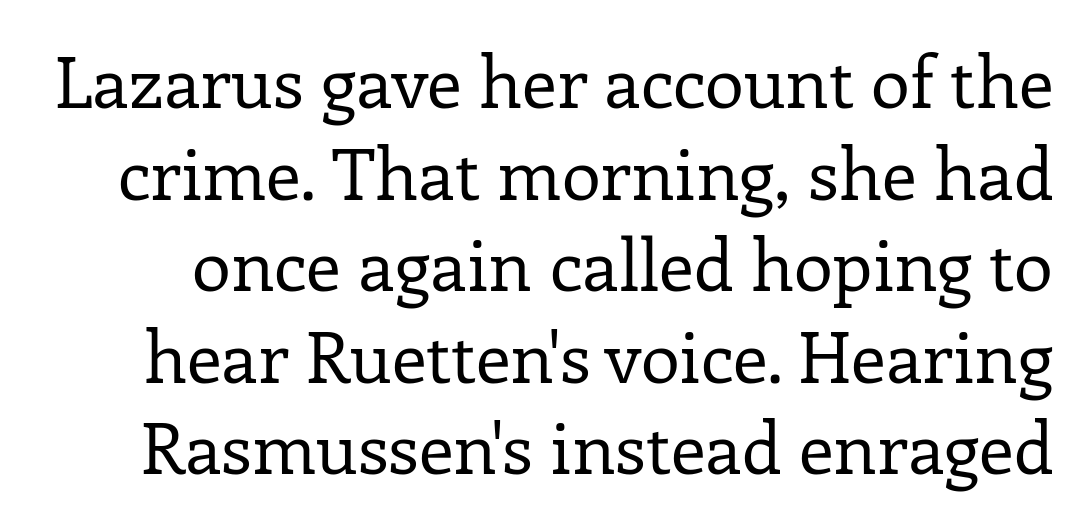
The image shows 71 px regular-weight serif type, upright; set normal line spacing (1.29x), normal letter spacing, not underlined; low stroke contrast and a medium x-height.
